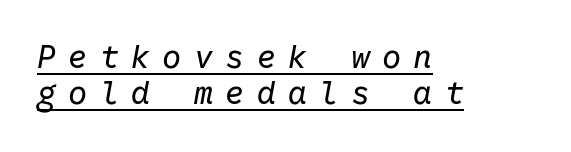
Q: Is the text bold? A: No.
Q: Is the text italic (slanted)? A: Yes, it leans right by about 10 degrees.
Q: Is the text underlined? A: Yes.
Q: How is the paragraph aligned? A: Left-aligned.
Q: Is the spacing between letters normal or unusually wide? A: Unusually wide.
Q: Is the spacing between lines tight, normal or loose? A: Tight.
Q: Width (condensed, normal, or wide)? A: Normal.
Q: Stroke contrast? A: Low.
Q: x-height? A: Medium.
Q: Monospaced? A: Yes.
